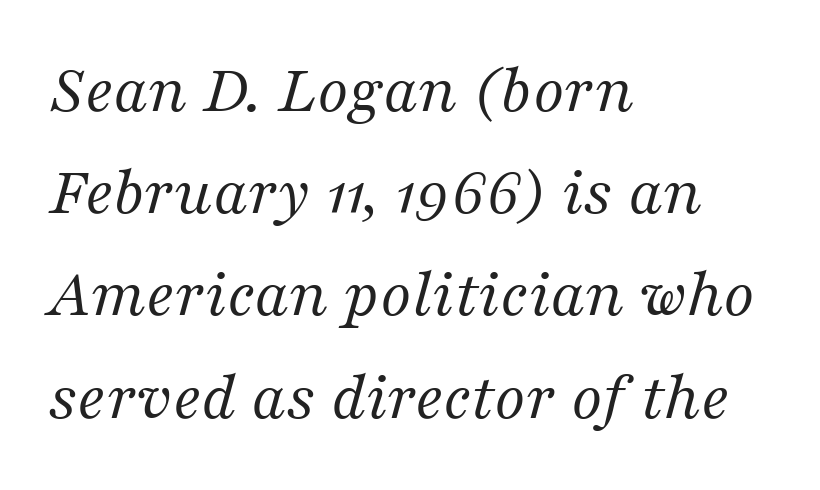
Classification — serif. Observe the lean: these are italic letterforms. A clean baseline with only descenders dipping below it. The ragged edge is on the right, which tells us the setting is flush left.
